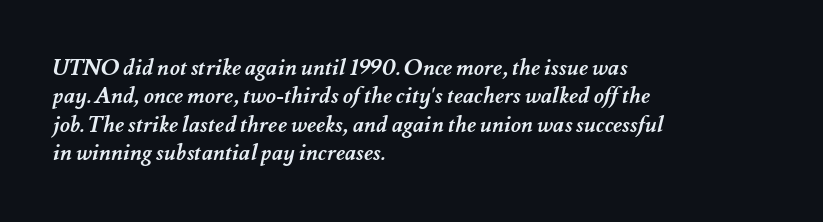
The passage shown stacks its lines at a standard gap. Does extra space separate the letters? No, they use regular spacing. Is the type bold? Yes — the strokes are clearly thick and heavy. Underline: absent. Reading down the block, your eye returns to a fixed left position each line.
